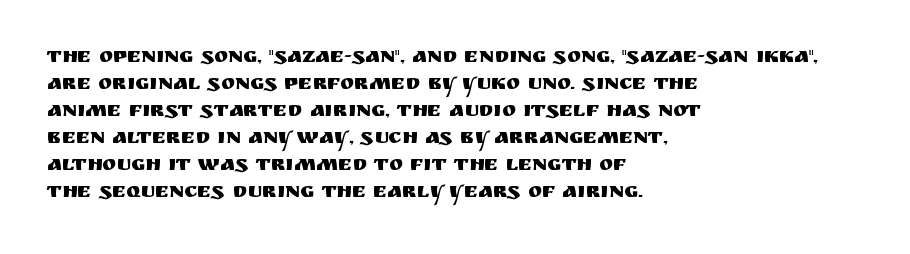
The image shows 21 px text type, upright; set left-aligned, normal line spacing (1.29x), normal letter spacing, not underlined.
